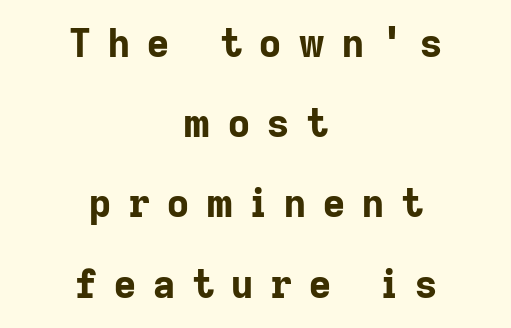
{"serif": "no", "italic": "no", "bold": "yes", "weight": "bold", "width": "normal", "stroke_contrast": "low", "x_height": "medium", "monospaced": "no", "underline": "no", "align": "center", "line_spacing": "loose", "line_spacing_ratio": 2.11, "letter_spacing": "wide", "letter_spacing_em": 0.45, "glyph_px": 38}
